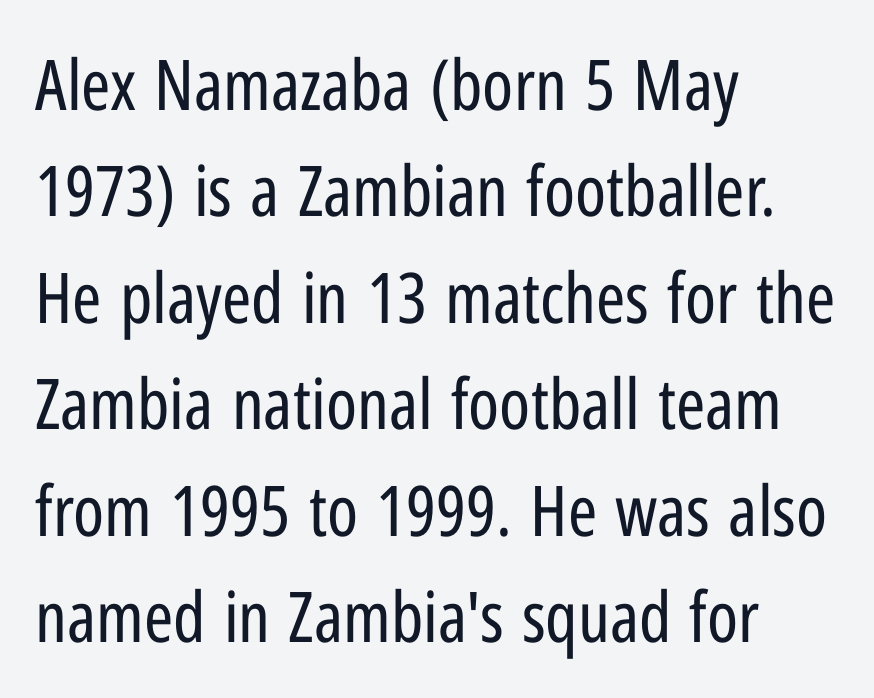
The image shows 70 px regular-weight, condensed sans-serif type, upright; set left-aligned, normal line spacing (1.52x), normal letter spacing, not underlined; low stroke contrast and a medium x-height.
